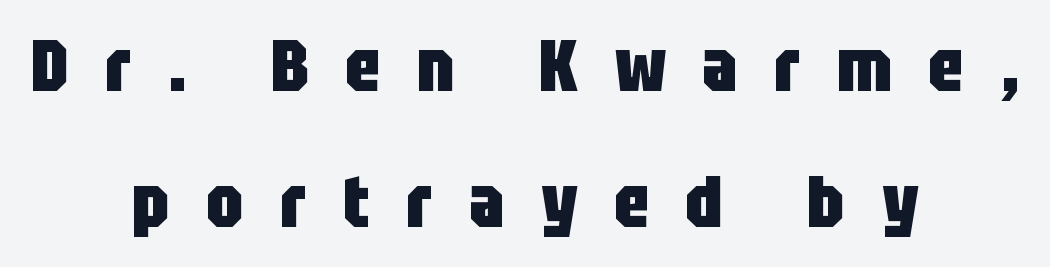
Q: Is the text bold? A: Yes.
Q: Is the text italic (slanted)? A: No, it is upright.
Q: Is the typeface a serif or a sans-serif typeface? A: Sans-serif.
Q: Is the text underlined? A: No.
Q: How is the paragraph aligned? A: Centered.
Q: Is the spacing between letters normal or unusually wide? A: Unusually wide.
Q: Width (condensed, normal, or wide)? A: Condensed.
Q: Stroke contrast? A: Low.
Q: x-height? A: Large.
Q: Monospaced? A: No.
